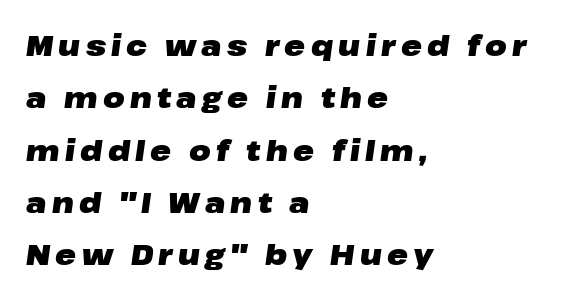
Spacing verdict: proportional, widths tailored to each character. The rendering anchors every line to the left-hand side. Emphasis-style slanted type is in use. How heavy is the stroke? Heavy — this is a bold.
